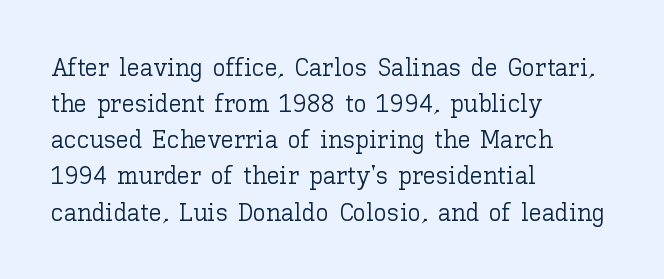
{"italic": "no", "bold": "no", "underline": "no", "align": "left", "line_spacing": "normal", "line_spacing_ratio": 1.39, "letter_spacing": "normal", "letter_spacing_em": 0.0, "glyph_px": 26}
